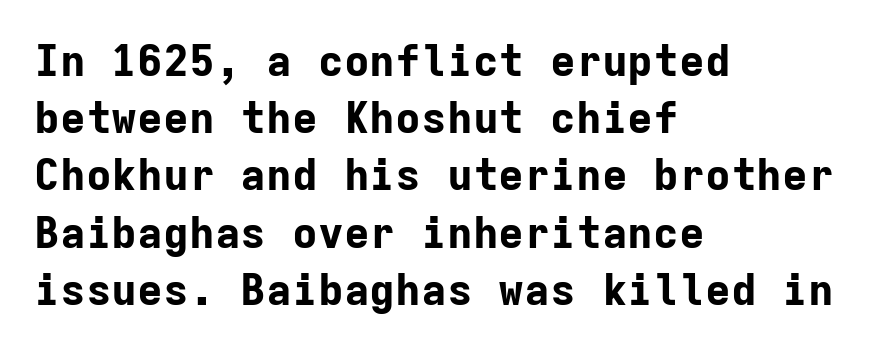
{"serif": "no", "italic": "no", "bold": "yes", "weight": "bold", "width": "normal", "stroke_contrast": "low", "x_height": "medium", "monospaced": "yes", "underline": "no", "align": "left", "line_spacing": "normal", "line_spacing_ratio": 1.33, "letter_spacing": "normal", "letter_spacing_em": 0.0, "glyph_px": 43}
